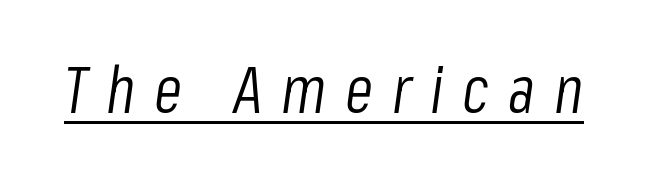
{"italic": "yes", "lean": "right", "slant_degrees": 8, "bold": "no", "weight": "light", "width": "condensed", "stroke_contrast": "low", "x_height": "medium", "monospaced": "no", "underline": "yes", "letter_spacing": "wide", "letter_spacing_em": 0.29, "glyph_px": 65}
